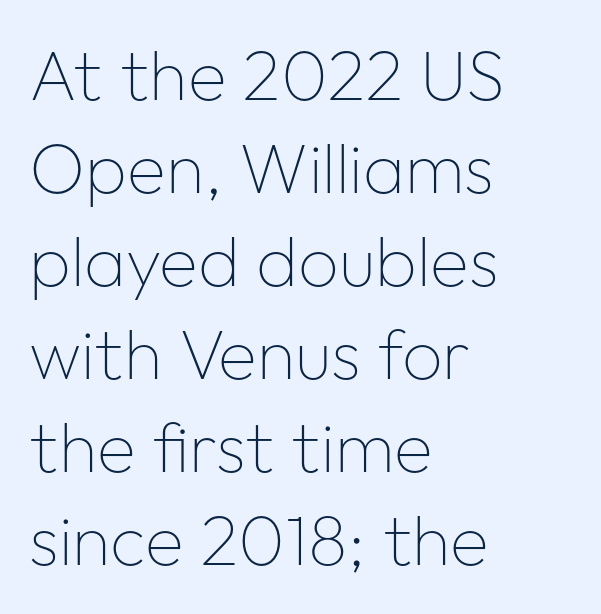
Each letter keeps its own natural width here, so spacing adapts to shape. This rendering employs a face without finishing strokes, i.e., a sans-serif. The letters stand straight up with perfectly vertical stems. Compared with typical paragraphs, the rows here are spaced about the same.
